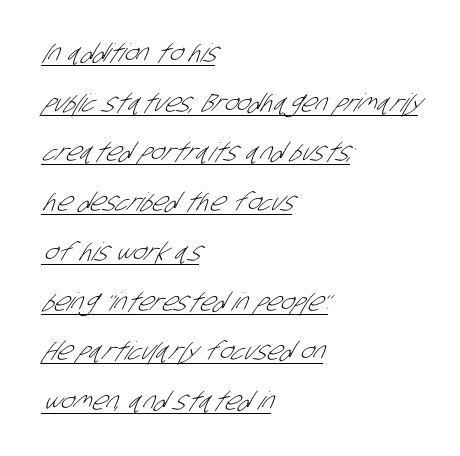
The image shows 25 px text type; set left-aligned, loose line spacing (1.99x), normal letter spacing, underlined.
